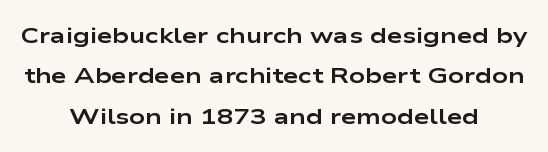
Q: Is the text bold? A: Yes.
Q: Is the text italic (slanted)? A: No, it is upright.
Q: Is the text underlined? A: No.
Q: How is the paragraph aligned? A: Centered.
Q: Is the spacing between letters normal or unusually wide? A: Normal.
